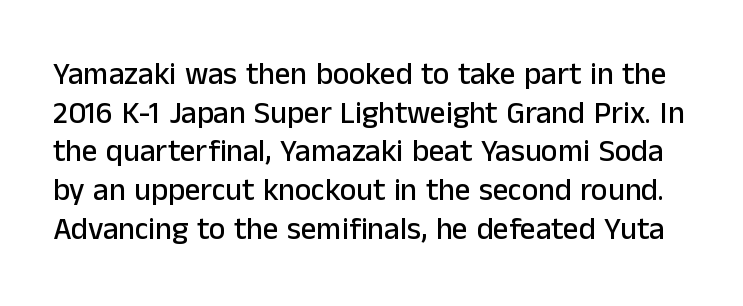
The image shows 31 px sans-serif type, upright; set normal line spacing (1.25x), normal letter spacing, not underlined; low stroke contrast and a medium x-height.
